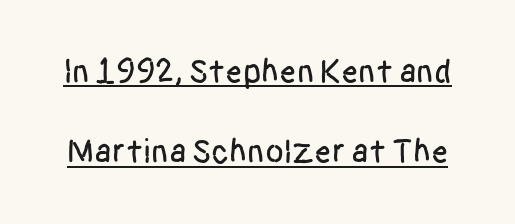
The typeface chosen for these lines omits serifs. Leading is clearly above the norm, producing a sparse column. These characters rest on top of a visible drawn line. The font's upright variant was chosen for this text. These lines keep a tight, regular rhythm from letter to letter.
